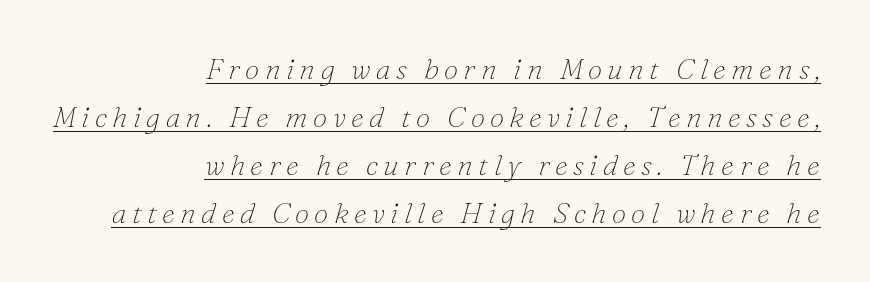
{"serif": "yes", "italic": "yes", "lean": "right", "slant_degrees": 16, "bold": "no", "weight": "thin", "width": "normal", "stroke_contrast": "low", "x_height": "small", "monospaced": "no", "underline": "yes", "align": "right", "line_spacing": "normal", "line_spacing_ratio": 1.66, "glyph_px": 29}
